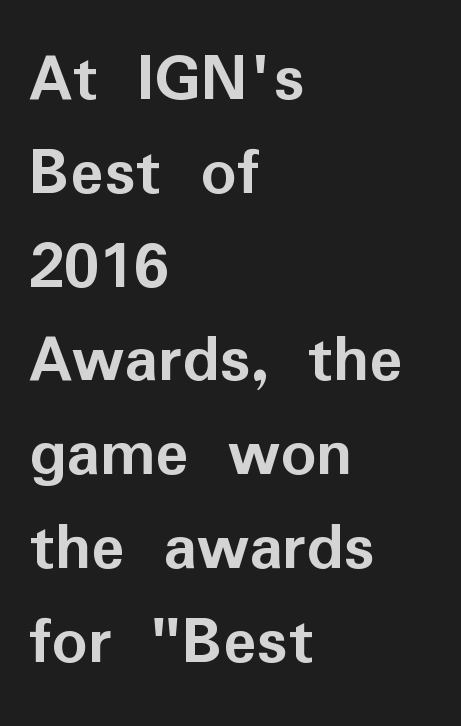
The image shows 70 px semibold sans-serif type, upright; set left-aligned, normal line spacing (1.34x), normal letter spacing, not underlined; low stroke contrast and a medium x-height.
